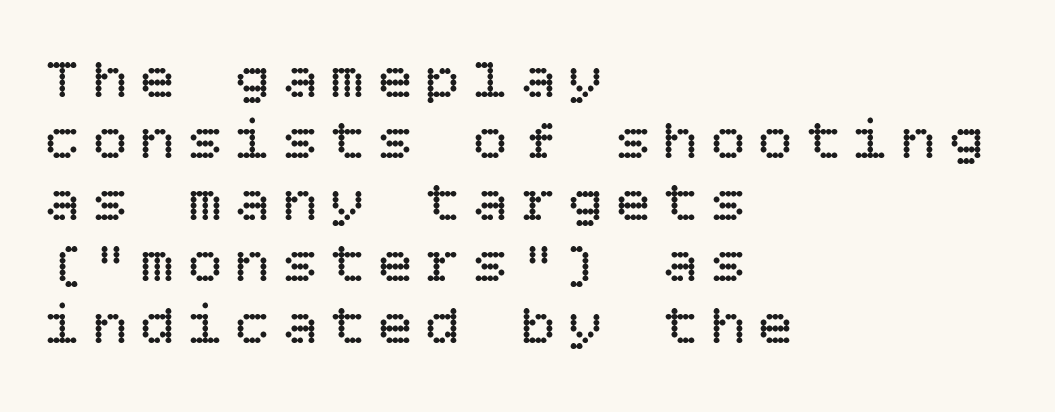
{"italic": "no", "bold": "no", "weight": "regular", "width": "normal", "stroke_contrast": "low", "x_height": "large", "underline": "no", "align": "left", "line_spacing": "tight", "line_spacing_ratio": 1.06, "letter_spacing": "wide", "letter_spacing_em": 0.22, "glyph_px": 58}
